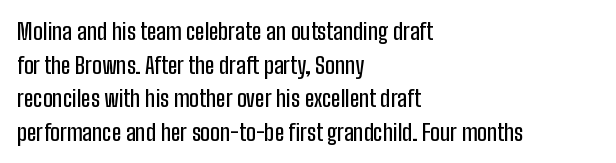
Q: Is the text italic (slanted)? A: No, it is upright.
Q: Is the text underlined? A: No.
Q: How is the paragraph aligned? A: Left-aligned.
Q: Is the spacing between letters normal or unusually wide? A: Normal.
Q: Is the spacing between lines tight, normal or loose? A: Normal.
